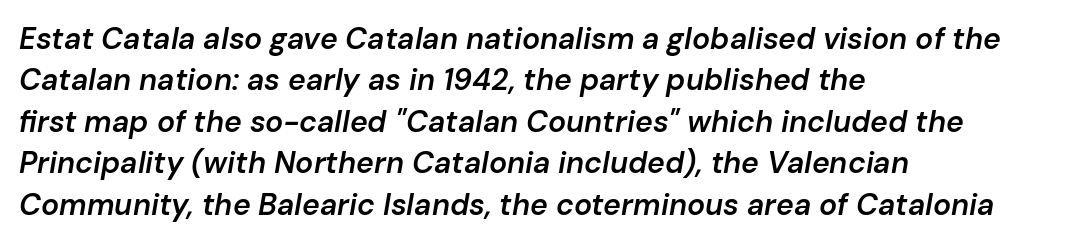
{"italic": "yes", "lean": "right", "slant_degrees": 10, "bold": "semi", "weight": "semibold", "width": "normal", "stroke_contrast": "low", "x_height": "medium", "monospaced": "no", "underline": "no", "align": "left", "line_spacing": "normal", "line_spacing_ratio": 1.38, "letter_spacing": "normal", "letter_spacing_em": 0.0, "glyph_px": 30}
